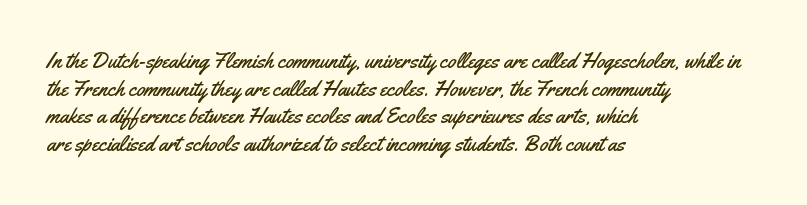
{"underline": "no", "align": "left", "line_spacing": "normal", "line_spacing_ratio": 1.26, "letter_spacing": "normal", "letter_spacing_em": 0.0, "glyph_px": 22}
